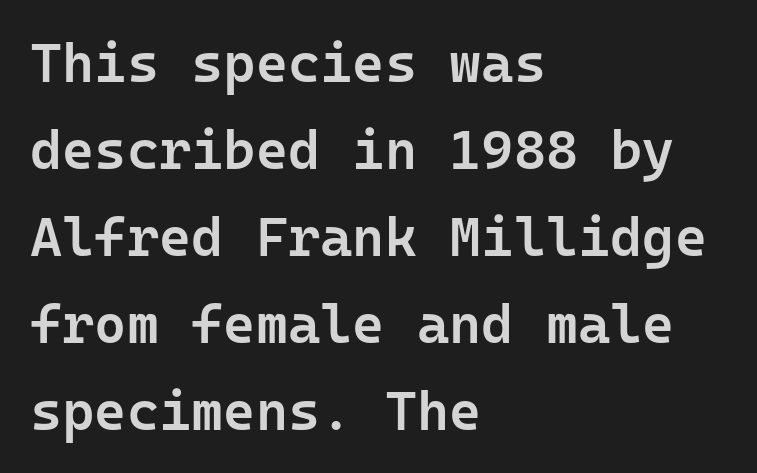
Q: Is the text bold? A: Semi-bold.
Q: Is the text italic (slanted)? A: No, it is upright.
Q: Is the typeface a serif or a sans-serif typeface? A: Sans-serif.
Q: Is the text underlined? A: No.
Q: How is the paragraph aligned? A: Left-aligned.
Q: Is the spacing between letters normal or unusually wide? A: Normal.
Q: Is the spacing between lines tight, normal or loose? A: Normal.
Q: Width (condensed, normal, or wide)? A: Normal.
Q: Stroke contrast? A: Low.
Q: x-height? A: Medium.
Q: Monospaced? A: Yes.
